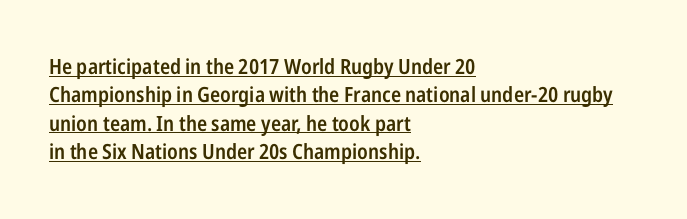
This rendering leaves character spacing at its baseline value. The letters are semibold — heavier than regular but short of a full bold. Check the space under the baseline: a stroke is drawn there. This sample keeps an unexceptional amount of space between lines. Tall strokes in this sample are plumb rather than angled.
